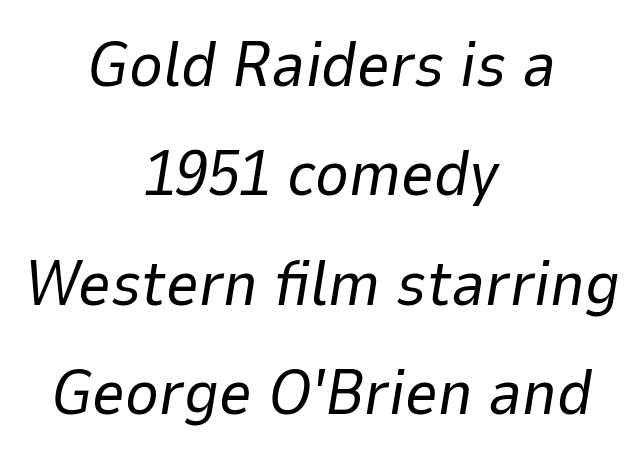
Q: Is the text bold? A: No.
Q: Is the text italic (slanted)? A: Yes, it leans right by about 9 degrees.
Q: Is the text underlined? A: No.
Q: How is the paragraph aligned? A: Centered.
Q: Is the spacing between letters normal or unusually wide? A: Normal.
Q: Width (condensed, normal, or wide)? A: Normal.
Q: Stroke contrast? A: Low.
Q: x-height? A: Medium.
Q: Monospaced? A: No.
